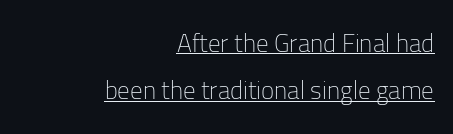
Compared with typical paragraphs, the rows here are farther apart. This sample is right-justified, so line beginnings fall wherever the words allow. A quiet, ordinary-to-light weight characterises the typeface. Honestly, the letter spacing is just normal — you wouldn't notice it. A typographer would call this underscored text. Designer's note — italics off, roman on.
